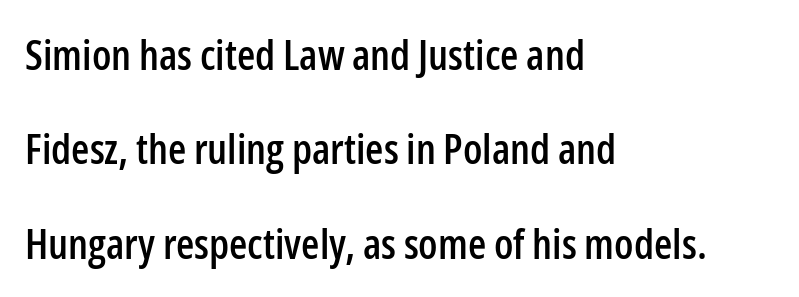
Q: Is the text italic (slanted)? A: No, it is upright.
Q: Is the typeface a serif or a sans-serif typeface? A: Sans-serif.
Q: Is the text underlined? A: No.
Q: How is the paragraph aligned? A: Left-aligned.
Q: Is the spacing between letters normal or unusually wide? A: Normal.
Q: Is the spacing between lines tight, normal or loose? A: Loose.
Q: Width (condensed, normal, or wide)? A: Condensed.
Q: Stroke contrast? A: Low.
Q: x-height? A: Medium.
Q: Monospaced? A: No.
